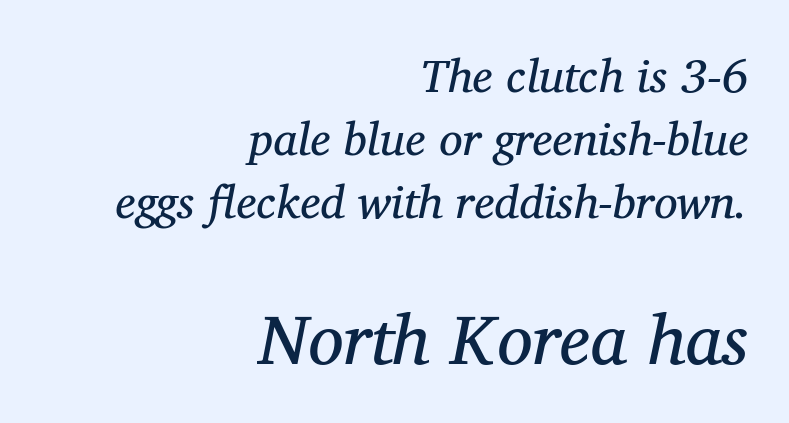
{"serif": "yes", "italic": "yes", "lean": "right", "slant_degrees": 11, "bold": "no", "weight": "regular", "width": "normal", "stroke_contrast": "medium", "x_height": "medium", "monospaced": "no", "underline": "no", "align": "right", "line_spacing": "normal", "line_spacing_ratio": 1.34, "letter_spacing": "normal", "letter_spacing_em": 0.0, "larger_block": "second", "size_ratio": 1.51, "glyph_px": 71}
